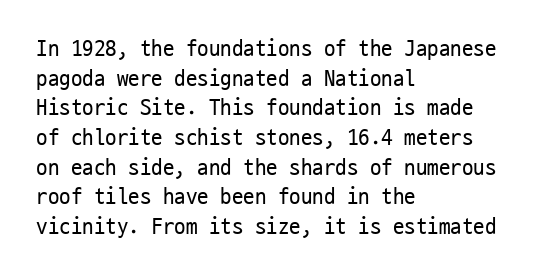
{"italic": "no", "bold": "no", "underline": "no", "align": "left", "line_spacing": "normal", "line_spacing_ratio": 1.29, "letter_spacing": "normal", "letter_spacing_em": 0.0, "glyph_px": 23}
